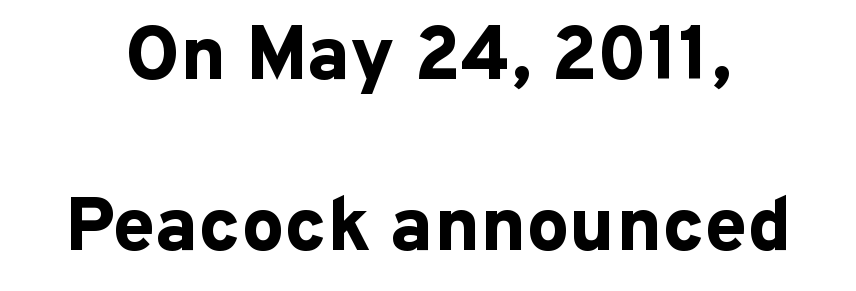
Q: Is the text bold? A: Yes.
Q: Is the text italic (slanted)? A: No, it is upright.
Q: Is the typeface a serif or a sans-serif typeface? A: Sans-serif.
Q: Is the text underlined? A: No.
Q: Is the spacing between letters normal or unusually wide? A: Normal.
Q: Is the spacing between lines tight, normal or loose? A: Loose.
Q: Width (condensed, normal, or wide)? A: Normal.
Q: Stroke contrast? A: Low.
Q: x-height? A: Medium.
Q: Monospaced? A: No.
